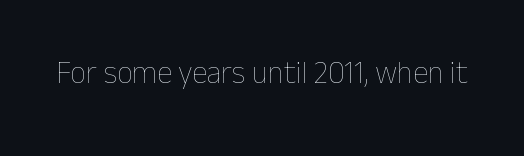
Tall strokes in this sample are plumb rather than angled. Plain, unruled lines of type. No chunkiness to these letters — they're not bold. Looks like regular typesetting: each glyph gets only the width it needs.
